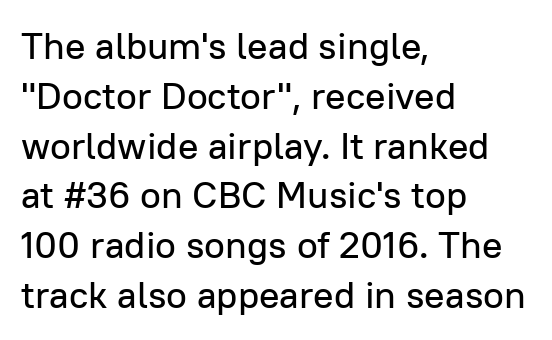
Q: Is the text italic (slanted)? A: No, it is upright.
Q: Is the typeface a serif or a sans-serif typeface? A: Sans-serif.
Q: Is the text underlined? A: No.
Q: How is the paragraph aligned? A: Left-aligned.
Q: Is the spacing between letters normal or unusually wide? A: Normal.
Q: Is the spacing between lines tight, normal or loose? A: Normal.
Q: Width (condensed, normal, or wide)? A: Normal.
Q: Stroke contrast? A: Low.
Q: x-height? A: Medium.
Q: Monospaced? A: No.
